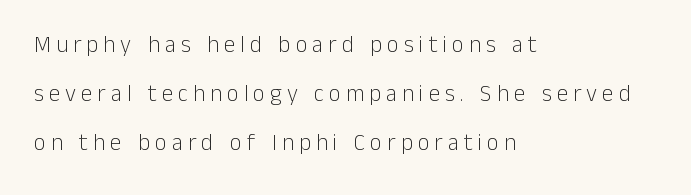
Q: Is the text bold? A: No.
Q: Is the text italic (slanted)? A: No, it is upright.
Q: Is the text underlined? A: No.
Q: How is the paragraph aligned? A: Left-aligned.
Q: Is the spacing between letters normal or unusually wide? A: Unusually wide.
Q: Is the spacing between lines tight, normal or loose? A: Loose.
